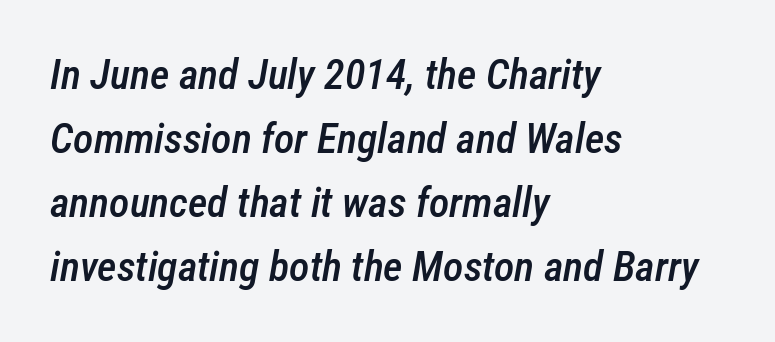
The image shows 42 px semibold, condensed type, italic (leaning right); set left-aligned, normal line spacing (1.52x), normal letter spacing, not underlined; low stroke contrast and a medium x-height.
